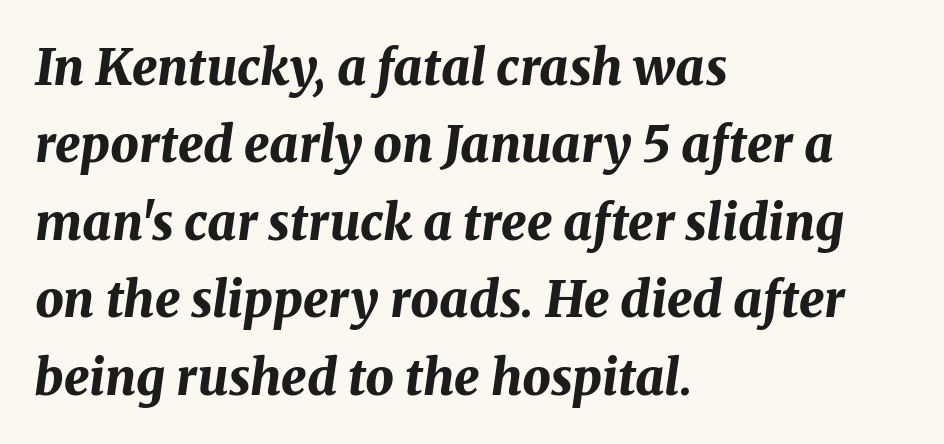
Vertical spacing — default. Each letter keeps its own natural width here, so spacing adapts to shape. Nobody drew a line under any word here. Thick stems and heavy bowls — unmistakably bold. No extra tracking has been applied to these lines. Line beginnings align vertically; line endings do not.
